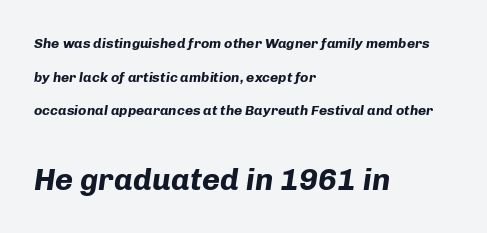
The image shows 31 px bold type, italic (leaning right); set left-aligned, loose line spacing (2.41x), normal letter spacing, not underlined; the second (bottom) block is 2.21x larger; low stroke contrast and a medium x-height.
